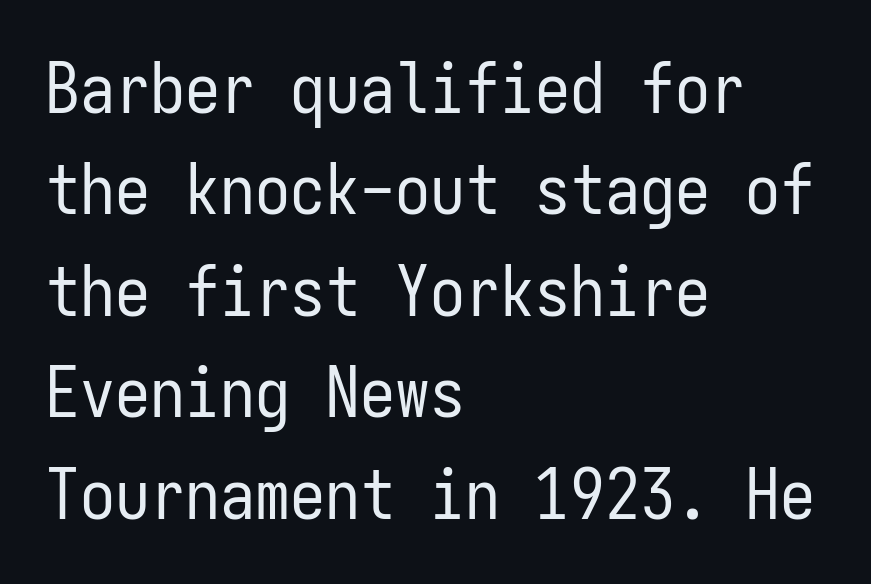
Q: Is the text bold? A: No.
Q: Is the text italic (slanted)? A: No, it is upright.
Q: Is the typeface a serif or a sans-serif typeface? A: Sans-serif.
Q: Is the text underlined? A: No.
Q: How is the paragraph aligned? A: Left-aligned.
Q: Is the spacing between letters normal or unusually wide? A: Normal.
Q: Is the spacing between lines tight, normal or loose? A: Normal.
Q: Width (condensed, normal, or wide)? A: Condensed.
Q: Stroke contrast? A: Low.
Q: x-height? A: Medium.
Q: Monospaced? A: Yes.
